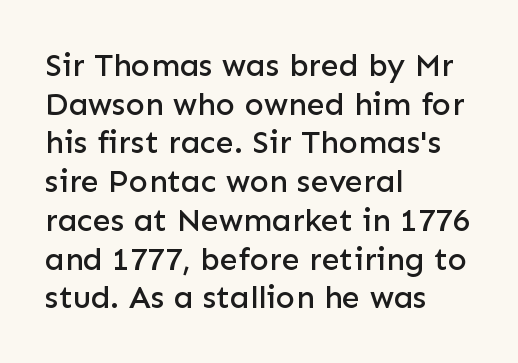
{"serif": "no", "italic": "no", "width": "normal", "stroke_contrast": "low", "x_height": "medium", "monospaced": "no", "underline": "no", "align": "left", "line_spacing_ratio": 1.21, "letter_spacing": "normal", "letter_spacing_em": 0.0, "glyph_px": 32}
